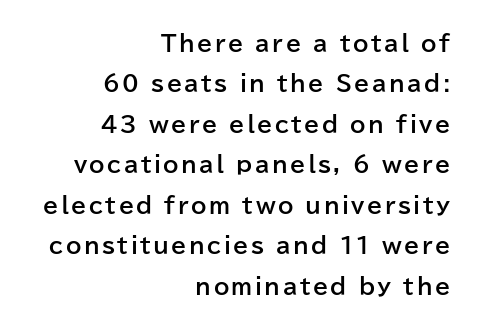
Q: Is the text bold? A: Yes.
Q: Is the text italic (slanted)? A: No, it is upright.
Q: Is the text underlined? A: No.
Q: How is the paragraph aligned? A: Right-aligned.
